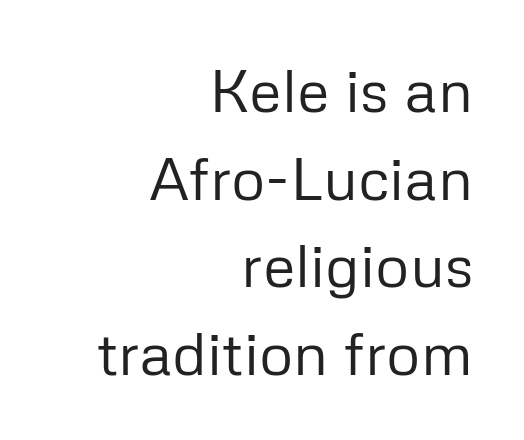
Q: Is the text bold? A: No.
Q: Is the text italic (slanted)? A: No, it is upright.
Q: Is the typeface a serif or a sans-serif typeface? A: Sans-serif.
Q: Is the text underlined? A: No.
Q: How is the paragraph aligned? A: Right-aligned.
Q: Is the spacing between letters normal or unusually wide? A: Normal.
Q: Is the spacing between lines tight, normal or loose? A: Normal.
Q: Width (condensed, normal, or wide)? A: Normal.
Q: Stroke contrast? A: Low.
Q: x-height? A: Medium.
Q: Monospaced? A: No.
